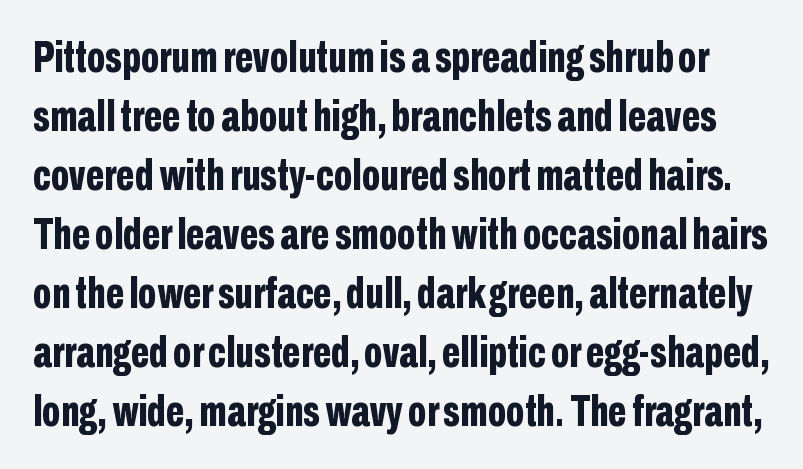
Q: Is the text bold? A: Yes.
Q: Is the text italic (slanted)? A: No, it is upright.
Q: Is the typeface a serif or a sans-serif typeface? A: Sans-serif.
Q: Is the text underlined? A: No.
Q: Is the spacing between letters normal or unusually wide? A: Normal.
Q: Is the spacing between lines tight, normal or loose? A: Normal.
Q: Width (condensed, normal, or wide)? A: Condensed.
Q: Stroke contrast? A: Low.
Q: x-height? A: Medium.
Q: Monospaced? A: No.
